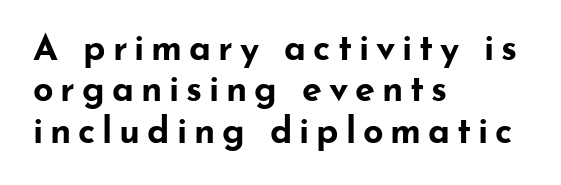
{"serif": "no", "italic": "no", "bold": "yes", "weight": "bold", "width": "wide", "stroke_contrast": "low", "x_height": "small", "monospaced": "no", "underline": "no", "align": "left", "line_spacing": "tight", "line_spacing_ratio": 1.15, "glyph_px": 36}
